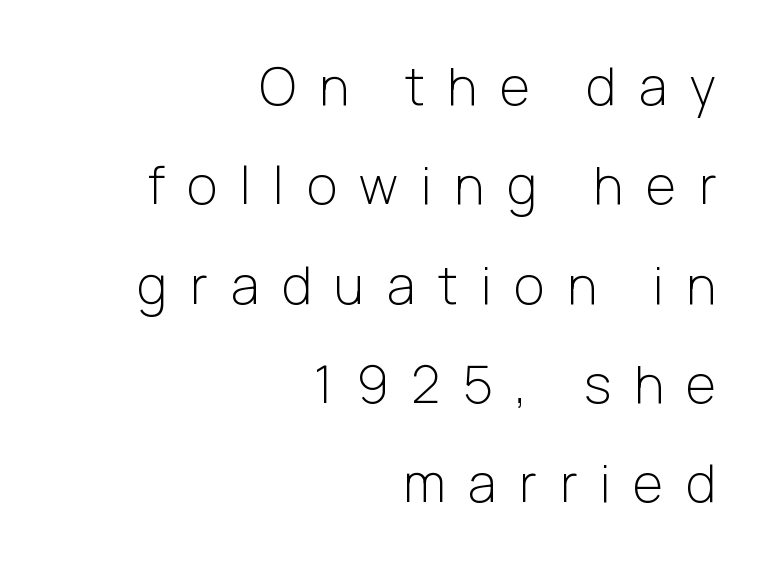
The image shows 52 px light sans-serif type, upright; set right-aligned, loose line spacing (1.91x), unusually wide letter spacing (+0.44 em), not underlined; low stroke contrast and a medium x-height.
